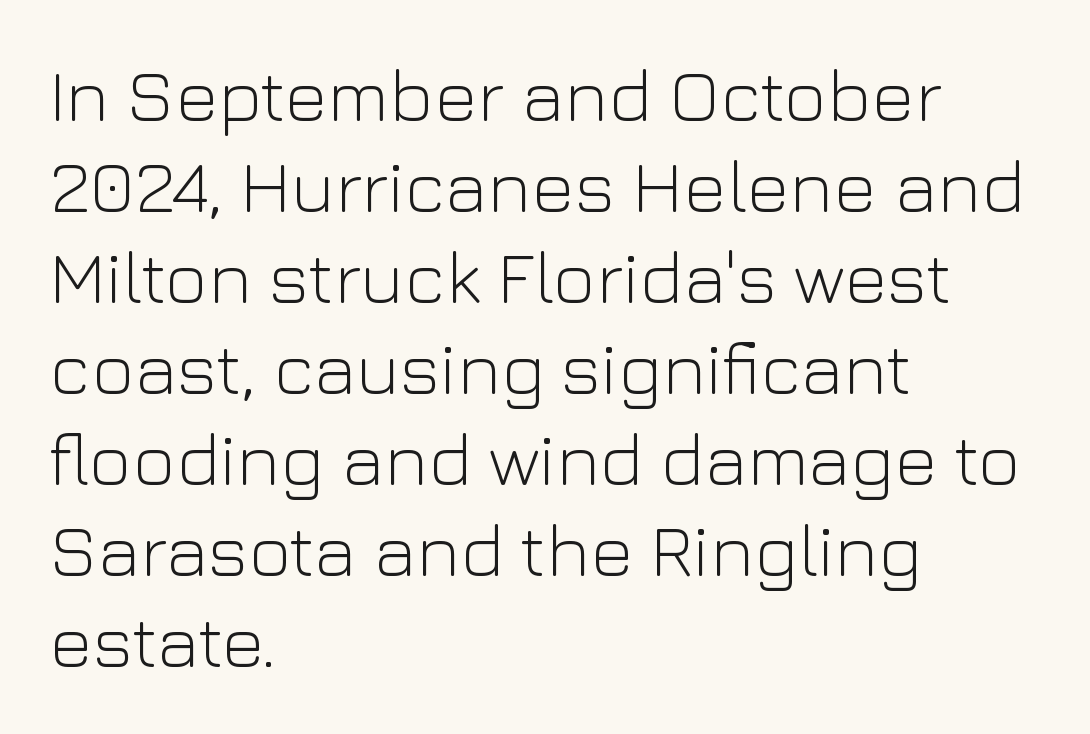
This sample is left-justified, so line endings fall wherever the words run out. This sample has the flowing, uneven cadence of proportional lettering. Letters have the restrained weight of plain body copy at most. Letters rest on an invisible, unmarked baseline. The horizontal fit of the characters is conventional and even.
